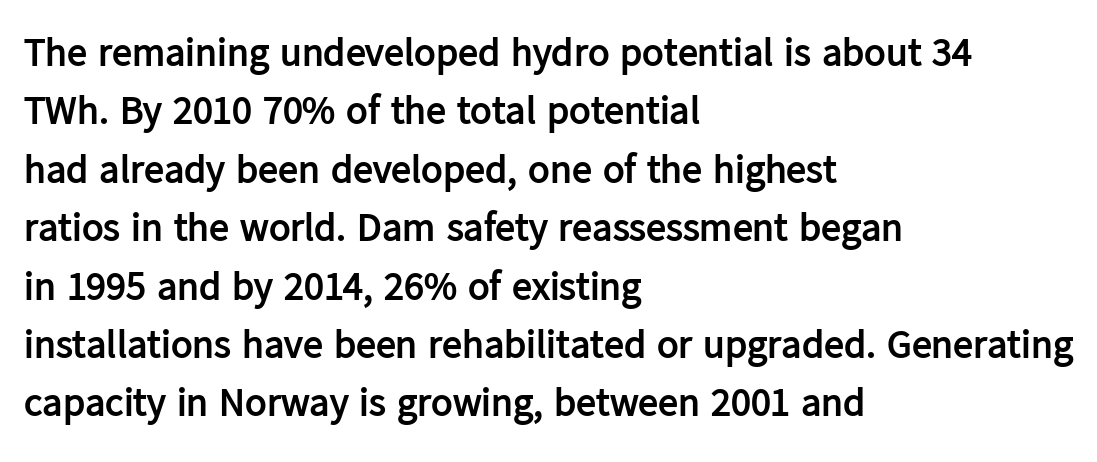
Layout note: lines flush left. Ordinary non-slanted type is in use. These lines sit exactly where default settings would place them. The face used here is proportionally spaced, like ordinary book or web type. Inter-character spacing is left at the font's built-in metrics. The foot of each line stays bare and open.
